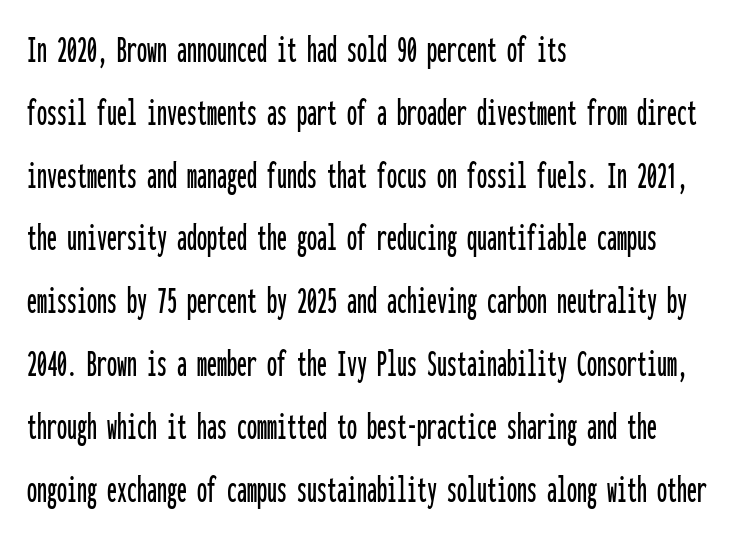
Q: Is the text italic (slanted)? A: No, it is upright.
Q: Is the typeface a serif or a sans-serif typeface? A: Sans-serif.
Q: Is the text underlined? A: No.
Q: How is the paragraph aligned? A: Left-aligned.
Q: Is the spacing between letters normal or unusually wide? A: Normal.
Q: Is the spacing between lines tight, normal or loose? A: Normal.
Q: Width (condensed, normal, or wide)? A: Condensed.
Q: Stroke contrast? A: Low.
Q: x-height? A: Medium.
Q: Monospaced? A: Yes.
